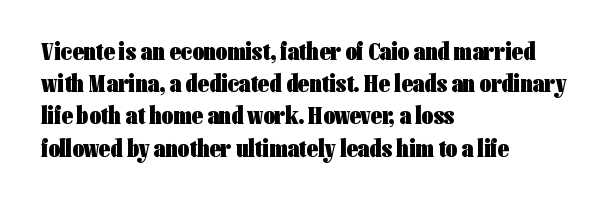
{"italic": "no", "bold": "yes", "underline": "no", "align": "left", "line_spacing": "normal", "line_spacing_ratio": 1.29, "letter_spacing": "normal", "letter_spacing_em": 0.0, "glyph_px": 25}
